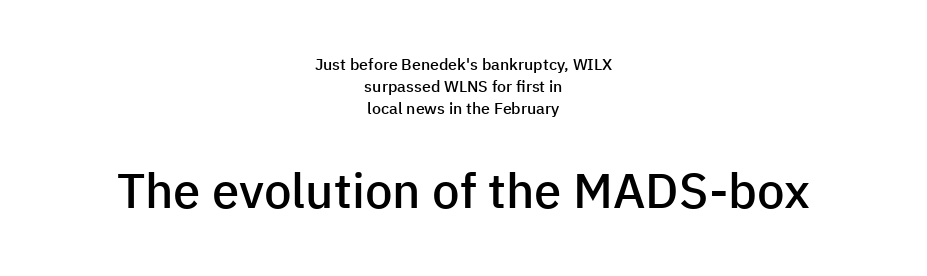
Letter spacing: default. A normal amount of white space separates one row of letters from the next. Type size steps up from the first block to the second. Type without underlining. This sample uses an upright cut, with every glyph sitting square on the baseline. Check where the strokes stop: nothing finishes them off — pure sans.
